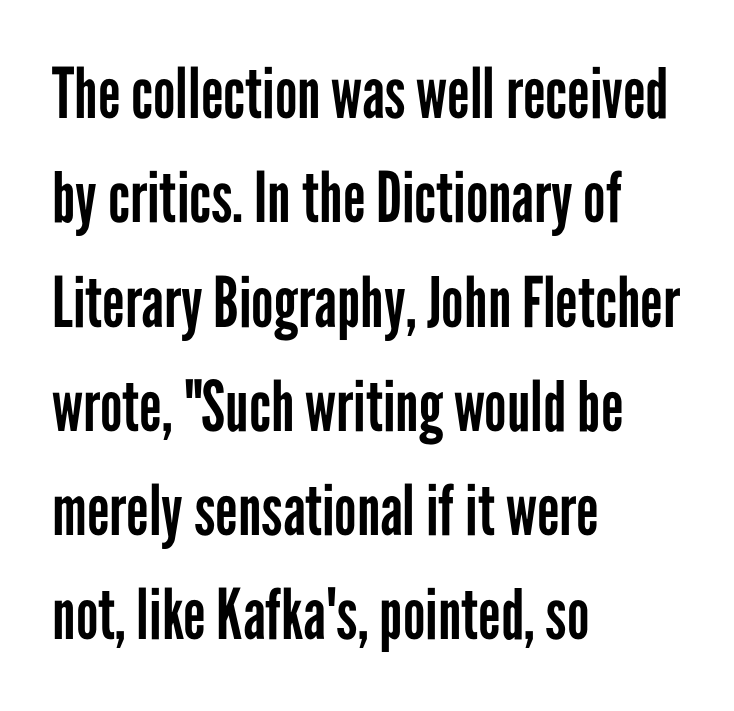
You can tell it's not italic because the verticals are truly vertical. The typesetter chose a ragged-right arrangement here. Glyph-to-glyph distance matches everyday printed text. These lines are composed in type without serifs.
